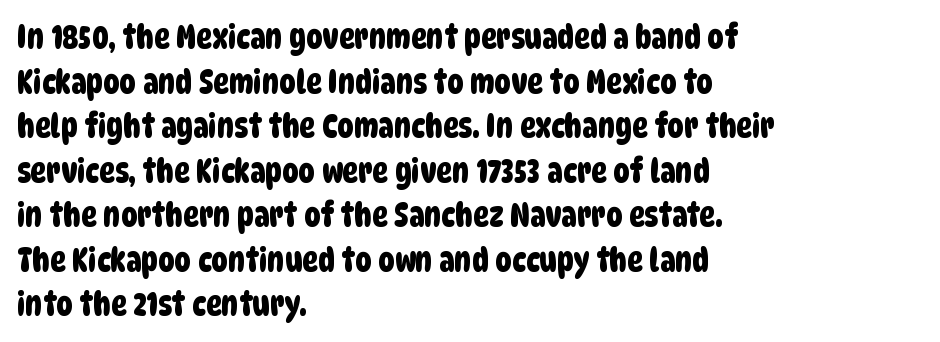
{"serif": "no", "width": "condensed", "stroke_contrast": "low", "x_height": "large", "monospaced": "no", "underline": "no", "align": "left", "line_spacing": "normal", "line_spacing_ratio": 1.35, "letter_spacing": "normal", "letter_spacing_em": 0.0, "glyph_px": 33}
